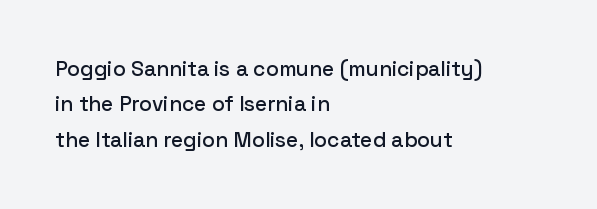
The horizontal fit of the characters is conventional and even. Underline: absent. Characters remain perfectly vertical along every line. The leading is moderate, giving the passage an even texture. Alignment: flush left.
